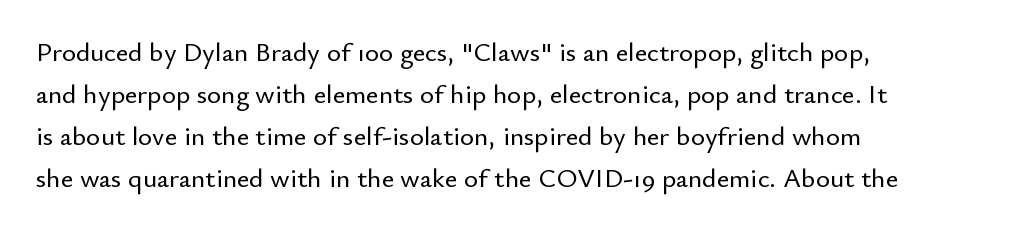
The image shows 27 px text type, upright; set left-aligned, normal line spacing (1.56x), normal letter spacing, not underlined.
